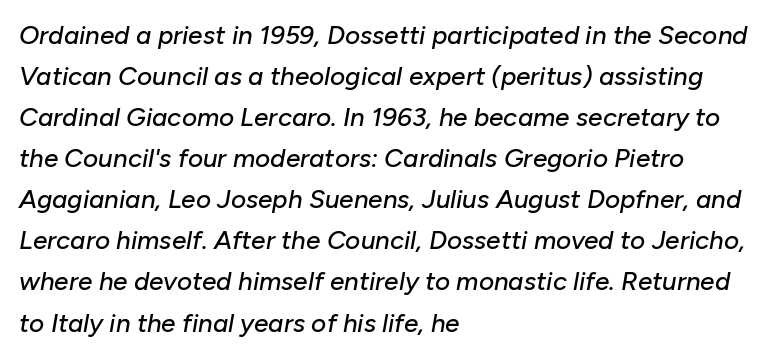
Q: Is the text italic (slanted)? A: Yes, it leans right by about 10 degrees.
Q: Is the text underlined? A: No.
Q: How is the paragraph aligned? A: Left-aligned.
Q: Is the spacing between letters normal or unusually wide? A: Normal.
Q: Is the spacing between lines tight, normal or loose? A: Normal.
